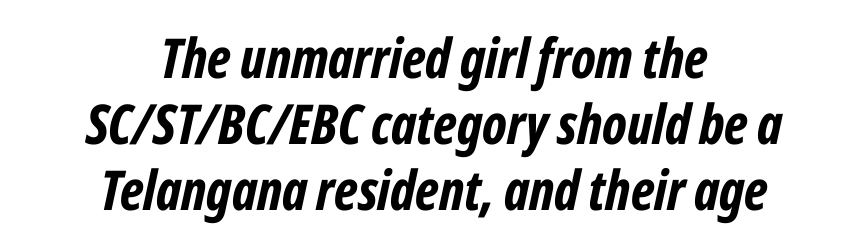
Q: Is the text bold? A: Yes.
Q: Is the text italic (slanted)? A: Yes, it leans right by about 12 degrees.
Q: Is the text underlined? A: No.
Q: How is the paragraph aligned? A: Centered.
Q: Is the spacing between letters normal or unusually wide? A: Normal.
Q: Width (condensed, normal, or wide)? A: Condensed.
Q: Stroke contrast? A: Low.
Q: x-height? A: Medium.
Q: Monospaced? A: No.
